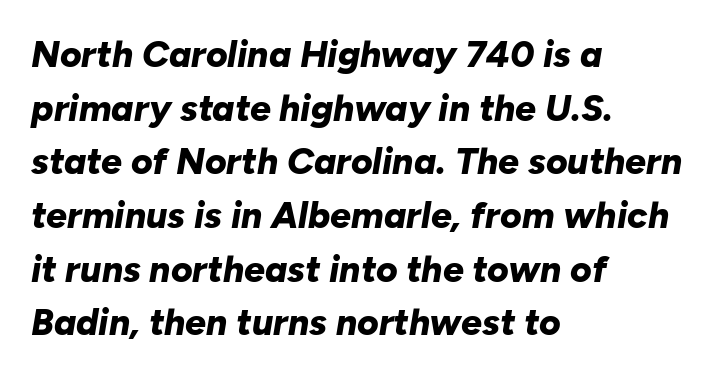
The image shows 37 px bold type, italic (leaning right); set left-aligned, normal line spacing (1.45x), normal letter spacing, not underlined; low stroke contrast and a medium x-height.
